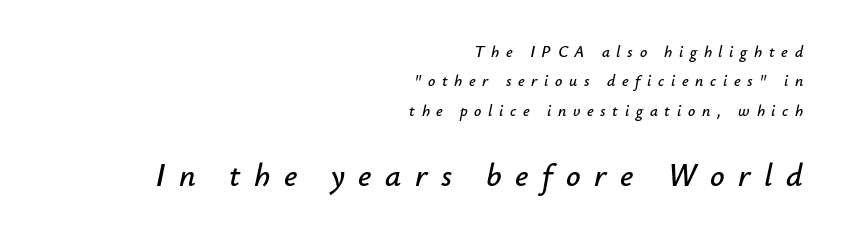
You get the small type first, then a jump to larger type. Unmarked baselines from the first word to the last. Is this a fixed-width face? No — the glyphs have proportional, varying widths. Tall strokes in this sample are angled rather than plumb. The rendering inserts visible extra space after every character.
